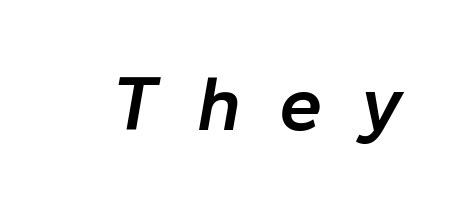
{"italic": "yes", "lean": "right", "slant_degrees": 10, "bold": "semi", "weight": "semibold", "width": "normal", "stroke_contrast": "low", "x_height": "medium", "monospaced": "no", "underline": "no", "letter_spacing": "wide", "letter_spacing_em": 0.49, "glyph_px": 78}
